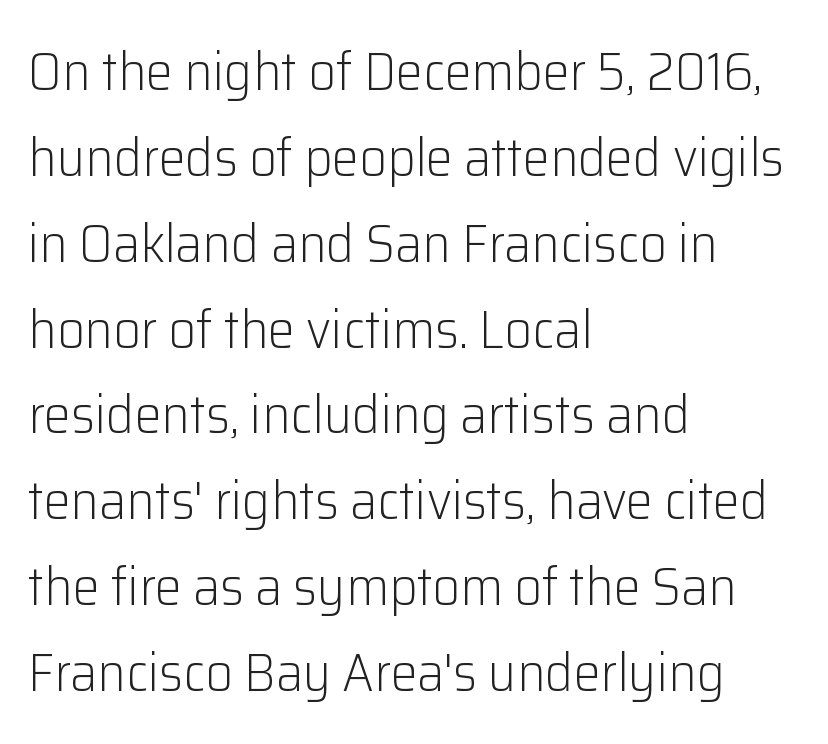
{"serif": "no", "italic": "no", "bold": "no", "weight": "light", "width": "normal", "stroke_contrast": "low", "x_height": "medium", "monospaced": "no", "underline": "no", "align": "left", "line_spacing": "normal", "line_spacing_ratio": 1.59, "letter_spacing": "normal", "letter_spacing_em": 0.0, "glyph_px": 54}
